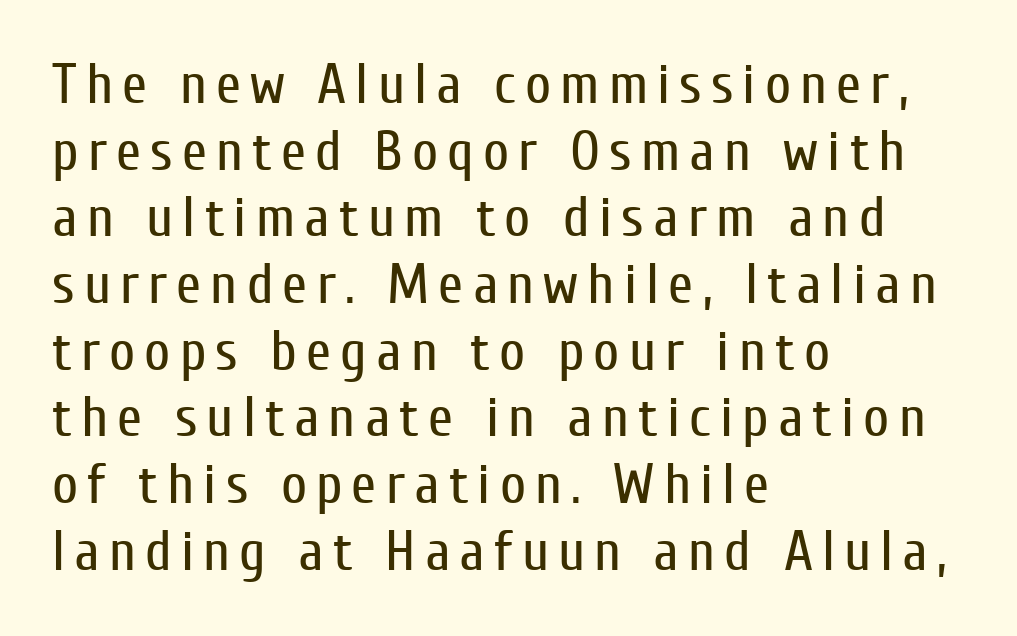
{"serif": "no", "italic": "no", "bold": "no", "weight": "regular", "width": "condensed", "stroke_contrast": "low", "x_height": "medium", "monospaced": "no", "underline": "no", "align": "left", "line_spacing_ratio": 1.17, "glyph_px": 57}
